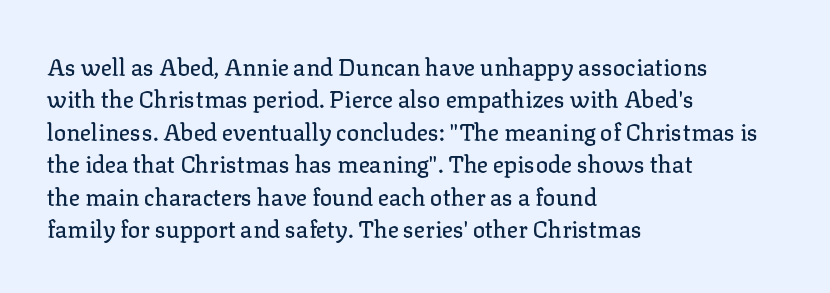
Q: Is the text italic (slanted)? A: No, it is upright.
Q: Is the text underlined? A: No.
Q: How is the paragraph aligned? A: Left-aligned.
Q: Is the spacing between letters normal or unusually wide? A: Normal.
Q: Is the spacing between lines tight, normal or loose? A: Normal.
